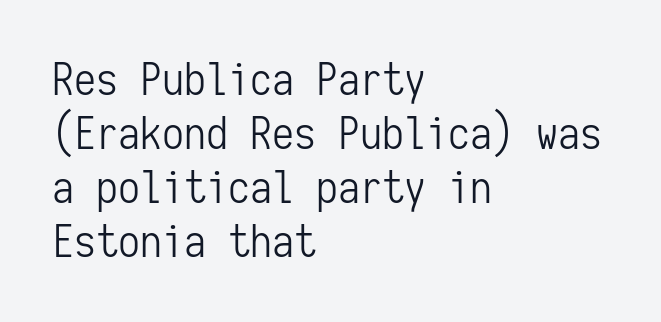
The image shows 44 px light, condensed sans-serif type, upright, monospaced; set left-aligned, line spacing 1.23x, normal letter spacing, not underlined; low stroke contrast and a medium x-height.
